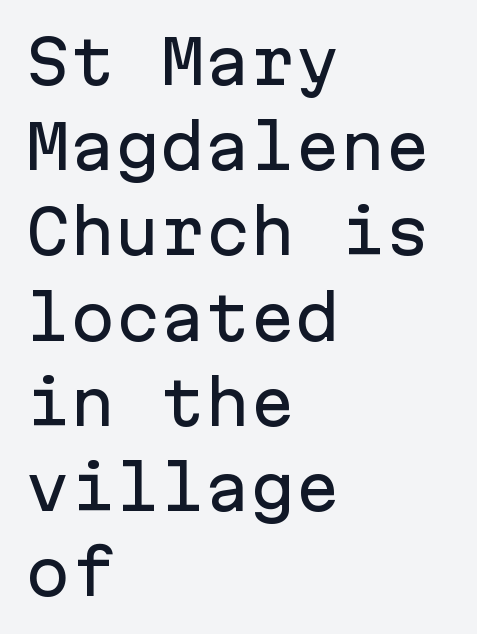
{"serif": "no", "italic": "no", "width": "normal", "stroke_contrast": "low", "x_height": "medium", "monospaced": "yes", "underline": "no", "align": "left", "line_spacing": "normal", "line_spacing_ratio": 1.42, "letter_spacing": "normal", "letter_spacing_em": 0.0, "glyph_px": 60}
